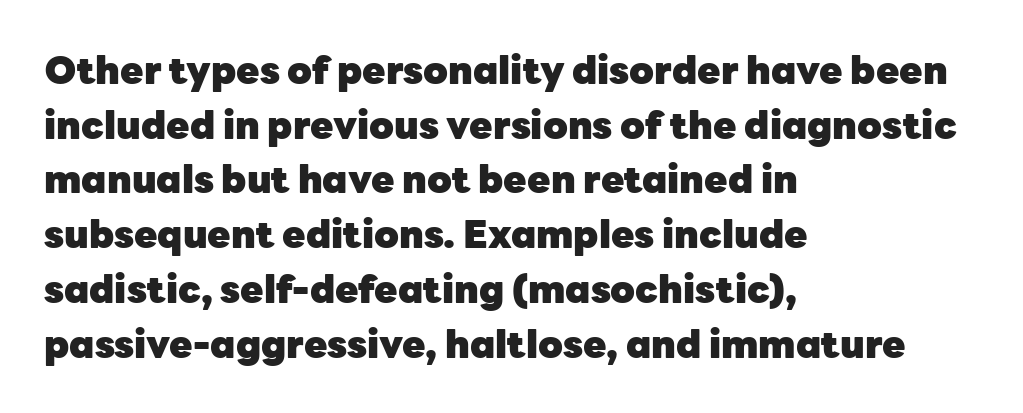
Q: Is the text bold? A: Yes.
Q: Is the text italic (slanted)? A: No, it is upright.
Q: Is the typeface a serif or a sans-serif typeface? A: Sans-serif.
Q: Is the text underlined? A: No.
Q: How is the paragraph aligned? A: Left-aligned.
Q: Is the spacing between letters normal or unusually wide? A: Normal.
Q: Is the spacing between lines tight, normal or loose? A: Normal.
Q: Width (condensed, normal, or wide)? A: Normal.
Q: Stroke contrast? A: Low.
Q: x-height? A: Medium.
Q: Monospaced? A: No.
